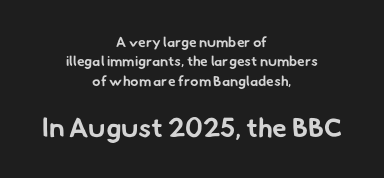
Q: Is the text bold? A: Yes.
Q: Is the text underlined? A: No.
Q: How is the paragraph aligned? A: Centered.
Q: Is the spacing between letters normal or unusually wide? A: Normal.
Q: Is the spacing between lines tight, normal or loose? A: Normal.
Q: Which block of text is set in a larger size, the first (top) or the second (bottom)? A: The second (bottom) one.
